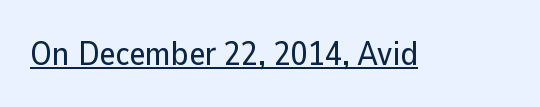
{"serif": "no", "italic": "no", "width": "normal", "stroke_contrast": "low", "x_height": "medium", "monospaced": "no", "underline": "yes", "letter_spacing": "normal", "letter_spacing_em": 0.0, "glyph_px": 34}
